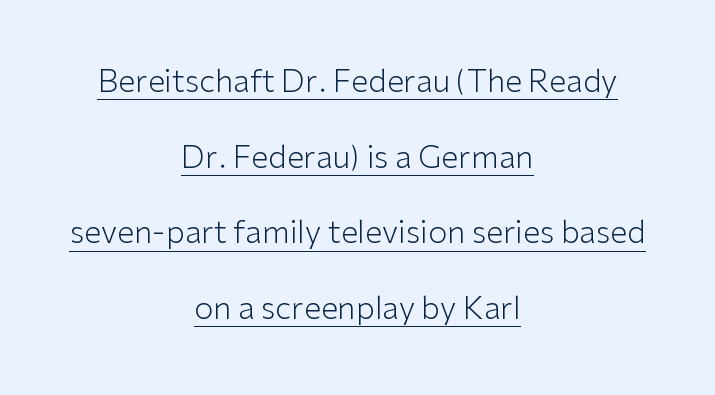
Q: Is the text bold? A: No.
Q: Is the text italic (slanted)? A: No, it is upright.
Q: Is the typeface a serif or a sans-serif typeface? A: Sans-serif.
Q: Is the text underlined? A: Yes.
Q: How is the paragraph aligned? A: Centered.
Q: Is the spacing between letters normal or unusually wide? A: Normal.
Q: Is the spacing between lines tight, normal or loose? A: Loose.
Q: Width (condensed, normal, or wide)? A: Normal.
Q: Stroke contrast? A: Low.
Q: x-height? A: Medium.
Q: Monospaced? A: No.
